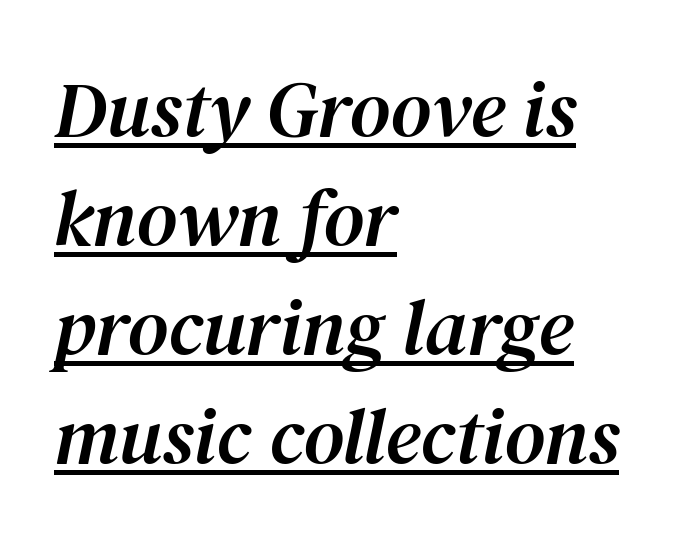
The lines in this sample share a left origin and differ only in where they stop. I'd call this a serif setting — the letters wear small feet. A rule runs beneath these lines of type. Compared with typical body copy, the letter spacing here is the same. Evenly set lines give the paragraph a standard silhouette. Character widths vary here, with narrow letters taking less room than wide ones.
